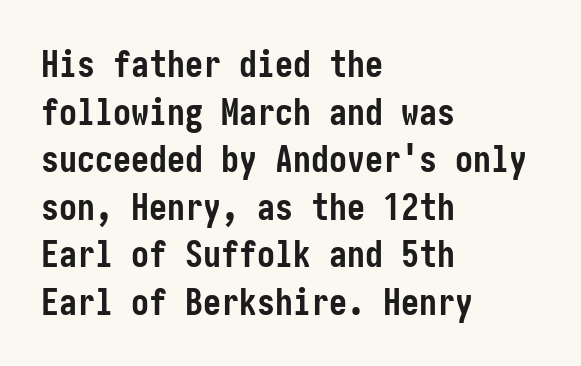
The paragraph shown leans on its left margin. Check where the strokes stop: nothing finishes them off — pure sans. This is roman type, the default non-slanted kind. Weight: bold. Is the letter spacing exaggerated? No — it looks like the ordinary default.
